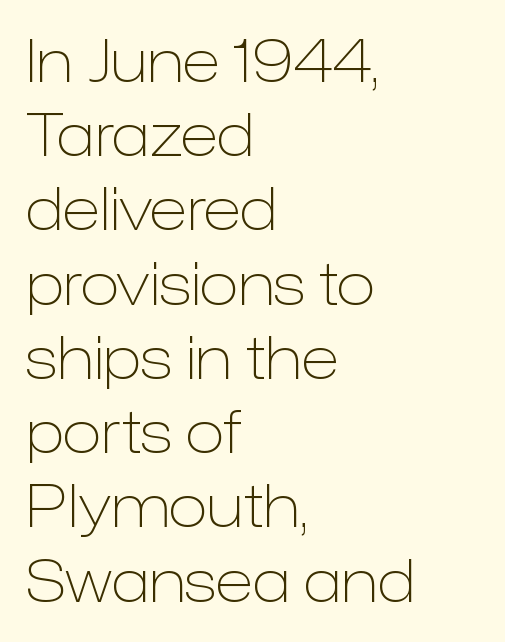
The image shows 58 px light sans-serif type, upright; set left-aligned, normal line spacing (1.28x), normal letter spacing, not underlined; low stroke contrast and a medium x-height.
